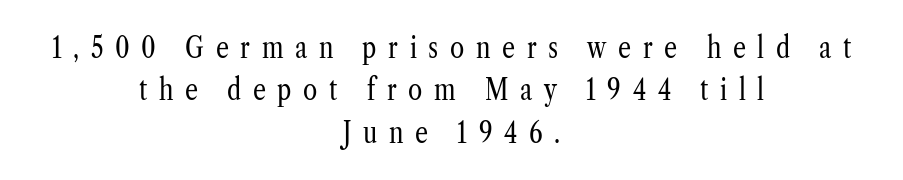
The image shows 29 px regular-weight, condensed serif type, upright; set centered, normal line spacing (1.46x), unusually wide letter spacing (+0.4 em), not underlined; low stroke contrast and a medium x-height.
